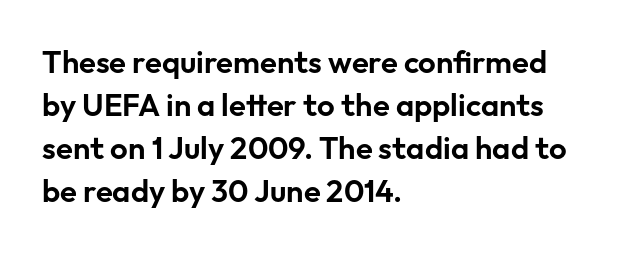
{"serif": "no", "italic": "no", "width": "normal", "stroke_contrast": "low", "x_height": "medium", "monospaced": "no", "underline": "no", "align": "left", "line_spacing": "normal", "line_spacing_ratio": 1.39, "letter_spacing": "normal", "letter_spacing_em": 0.0, "glyph_px": 31}
